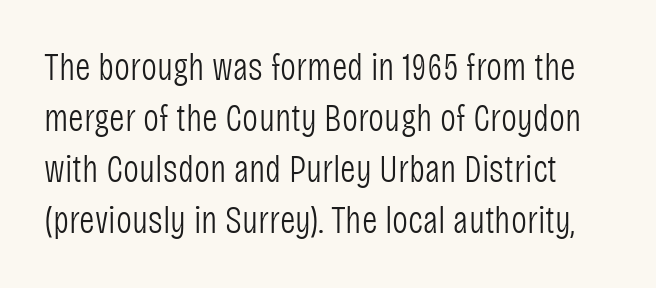
The image shows 38 px light, condensed sans-serif type, upright; set normal line spacing (1.34x), normal letter spacing, not underlined; low stroke contrast and a large x-height.
